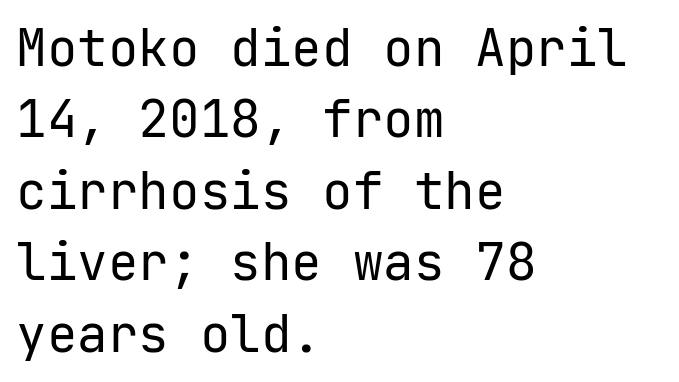
The designer went with a sans here, leaving each stem footless. Alignment: flush left. Each word holds together tightly as a unit, with standard inter-letter gaps. Posture: upright roman. Summary of weight: not heavy and not bold.
